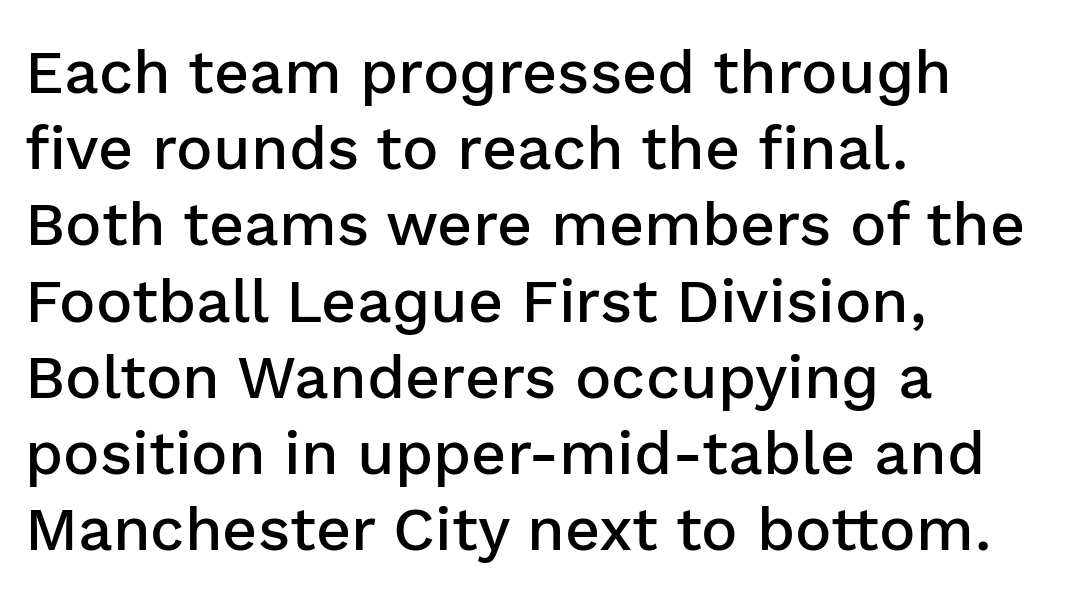
Q: Is the text bold? A: Semi-bold.
Q: Is the text italic (slanted)? A: No, it is upright.
Q: Is the typeface a serif or a sans-serif typeface? A: Sans-serif.
Q: Is the text underlined? A: No.
Q: How is the paragraph aligned? A: Left-aligned.
Q: Is the spacing between letters normal or unusually wide? A: Normal.
Q: Is the spacing between lines tight, normal or loose? A: Normal.
Q: Width (condensed, normal, or wide)? A: Normal.
Q: Stroke contrast? A: Low.
Q: x-height? A: Medium.
Q: Monospaced? A: No.
